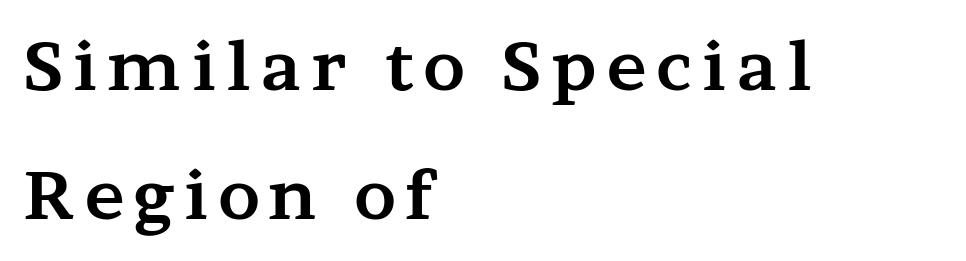
Q: Is the text bold? A: Yes.
Q: Is the text italic (slanted)? A: No, it is upright.
Q: Is the typeface a serif or a sans-serif typeface? A: Serif.
Q: Is the text underlined? A: No.
Q: How is the paragraph aligned? A: Left-aligned.
Q: Is the spacing between lines tight, normal or loose? A: Loose.
Q: Width (condensed, normal, or wide)? A: Wide.
Q: Stroke contrast? A: Medium.
Q: x-height? A: Medium.
Q: Monospaced? A: No.
